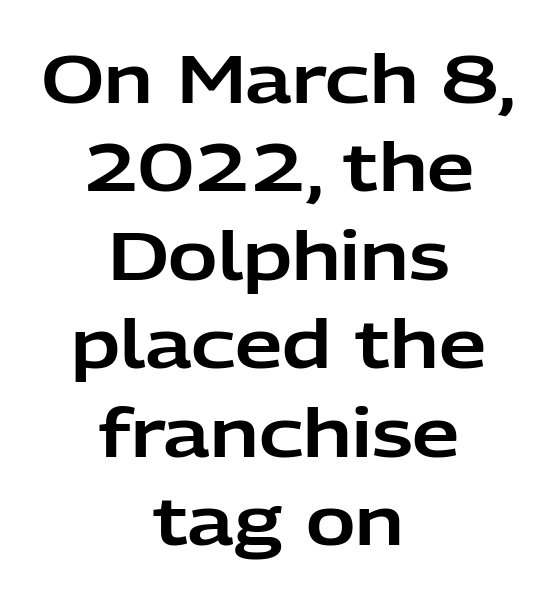
The image shows 67 px sans-serif type, upright; set centered, normal line spacing (1.32x), normal letter spacing, not underlined; low stroke contrast and a medium x-height.
